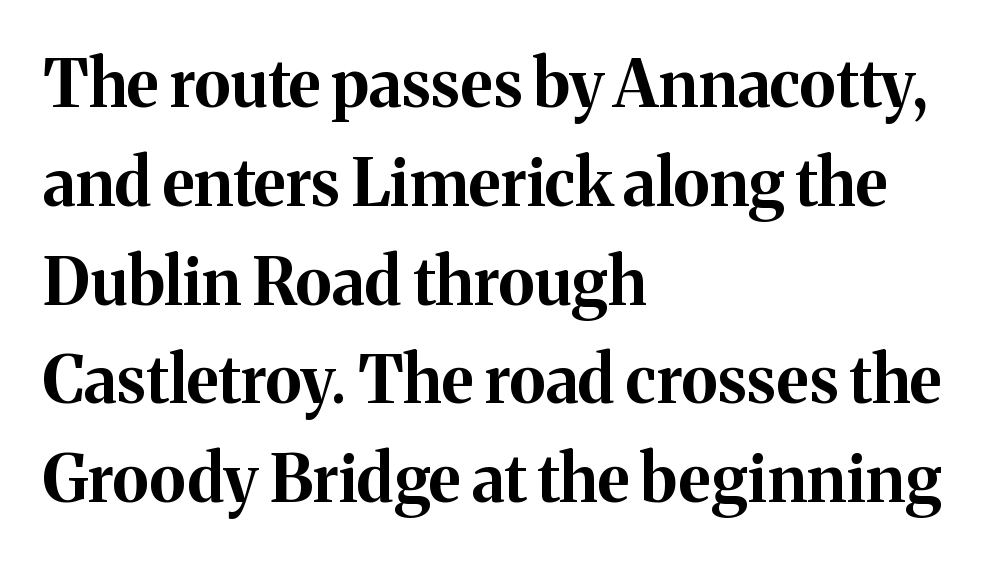
Q: Is the text bold? A: Yes.
Q: Is the text italic (slanted)? A: No, it is upright.
Q: Is the typeface a serif or a sans-serif typeface? A: Serif.
Q: Is the text underlined? A: No.
Q: How is the paragraph aligned? A: Left-aligned.
Q: Is the spacing between letters normal or unusually wide? A: Normal.
Q: Is the spacing between lines tight, normal or loose? A: Normal.
Q: Width (condensed, normal, or wide)? A: Normal.
Q: Stroke contrast? A: Medium.
Q: x-height? A: Medium.
Q: Monospaced? A: No.
